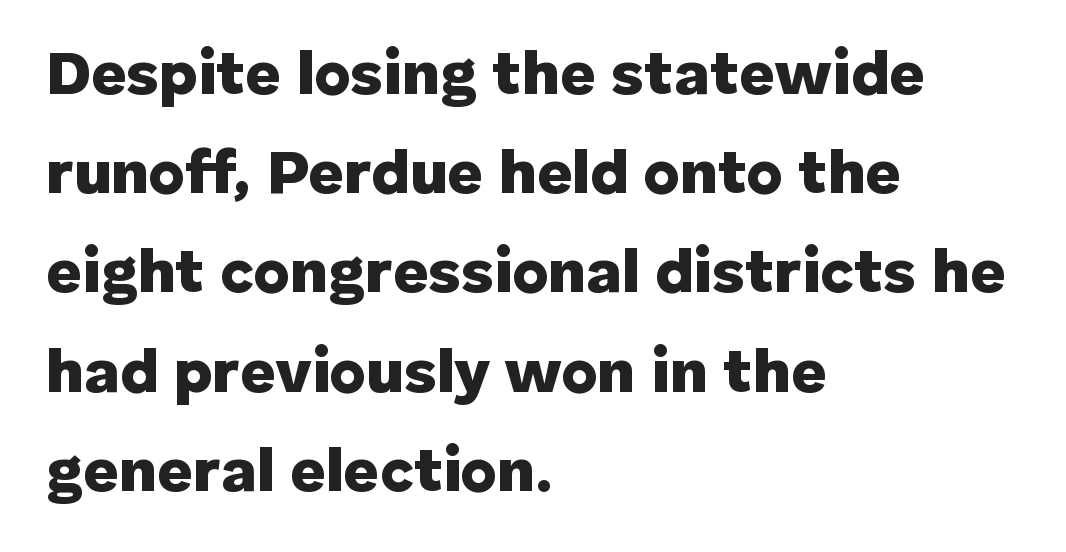
{"serif": "no", "italic": "no", "bold": "yes", "weight": "heavy", "width": "normal", "stroke_contrast": "low", "x_height": "medium", "monospaced": "no", "underline": "no", "align": "left", "line_spacing": "normal", "line_spacing_ratio": 1.6, "letter_spacing": "normal", "letter_spacing_em": 0.0, "glyph_px": 62}
